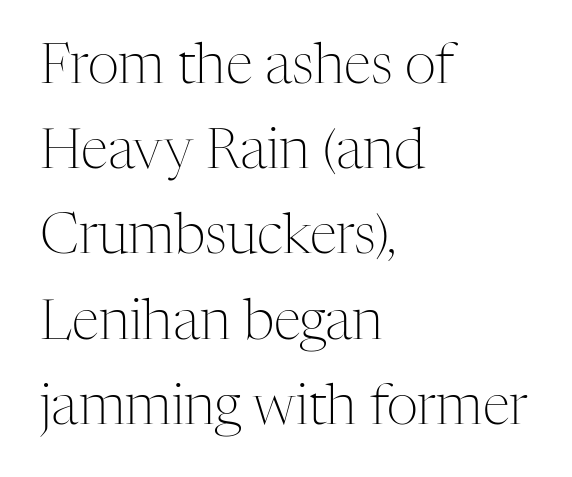
The letterforms sit at book weight or below. Honestly, there is no underline to notice here at all. Check where the strokes stop: tiny serifs finish them off. Posture: vertical. The passage is arranged the way most books set body copy — flush left.
